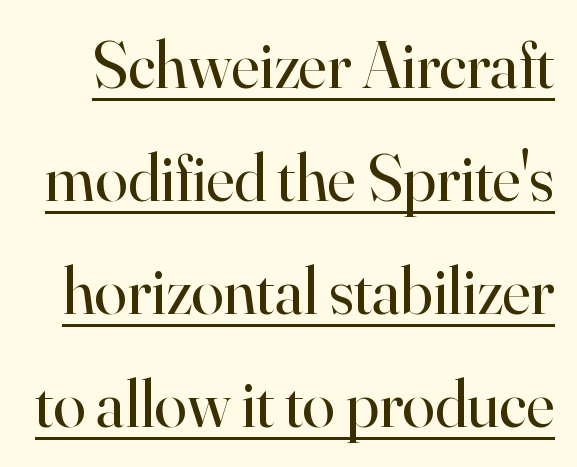
{"serif": "yes", "italic": "no", "bold": "no", "weight": "regular", "width": "normal", "stroke_contrast": "high", "x_height": "small", "monospaced": "no", "underline": "yes", "line_spacing_ratio": 1.71, "letter_spacing": "normal", "letter_spacing_em": 0.0, "glyph_px": 66}
